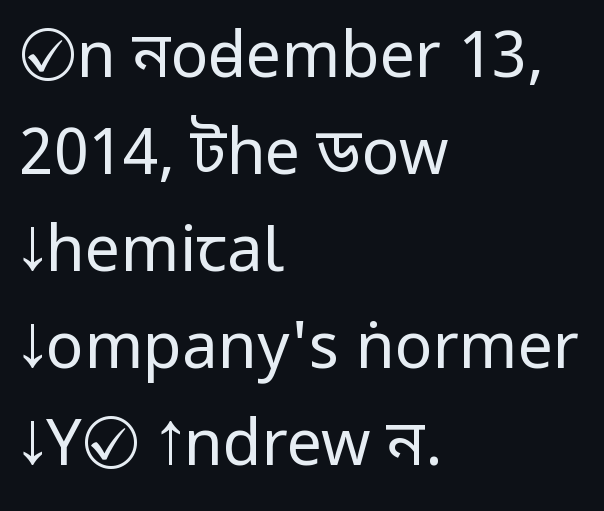
{"serif": "no", "italic": "no", "bold": "no", "weight": "regular", "width": "condensed", "stroke_contrast": "low", "x_height": "large", "monospaced": "no", "underline": "no", "align": "left", "line_spacing": "normal", "line_spacing_ratio": 1.54, "letter_spacing": "normal", "letter_spacing_em": 0.0, "glyph_px": 63}
